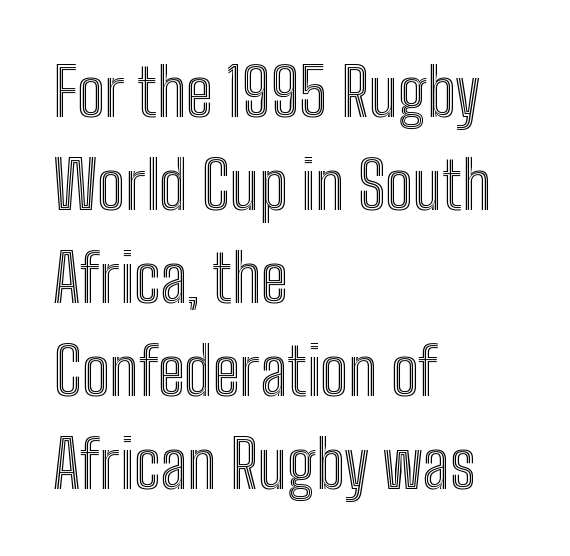
Q: Is the text italic (slanted)? A: No, it is upright.
Q: Is the text underlined? A: No.
Q: How is the paragraph aligned? A: Left-aligned.
Q: Is the spacing between letters normal or unusually wide? A: Normal.
Q: Is the spacing between lines tight, normal or loose? A: Normal.
Q: Width (condensed, normal, or wide)? A: Condensed.
Q: x-height? A: Medium.
Q: Monospaced? A: No.
